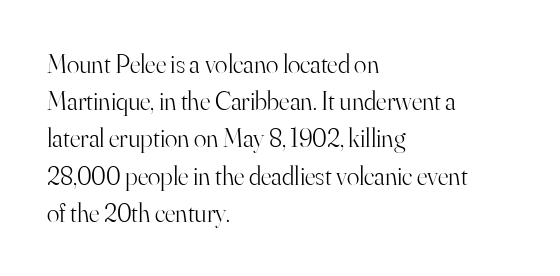
Q: Is the text bold? A: No.
Q: Is the text italic (slanted)? A: No, it is upright.
Q: Is the text underlined? A: No.
Q: How is the paragraph aligned? A: Left-aligned.
Q: Is the spacing between letters normal or unusually wide? A: Normal.
Q: Is the spacing between lines tight, normal or loose? A: Normal.
